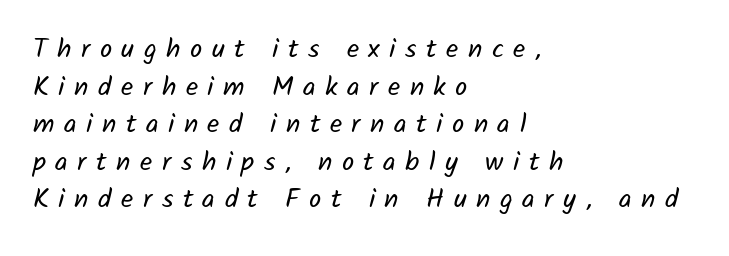
Typeset ragged right — the left edge is the straight one. The specimen omits any rule beneath the text block's lines. The designer left line spacing at the default. Spacing between characters has been opened up far beyond the box default.
